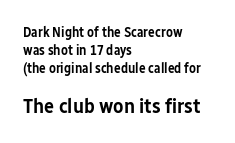
The image shows 21 px text type, upright; set left-aligned, normal line spacing (1.27x), normal letter spacing, not underlined; the second (bottom) block is 1.5x larger.
